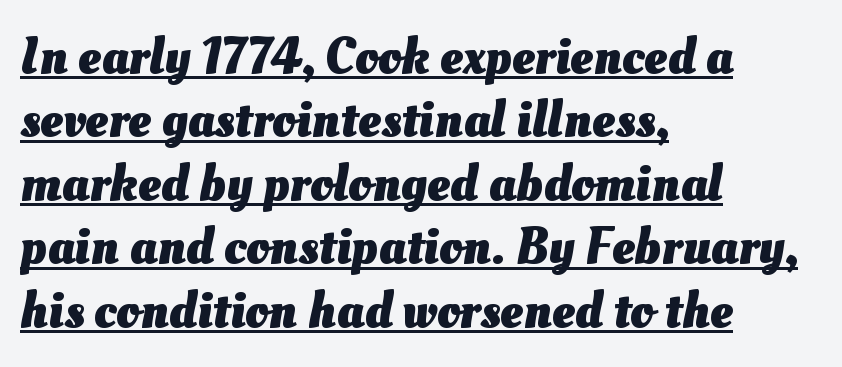
Q: Is the text bold? A: Yes.
Q: Is the text underlined? A: Yes.
Q: How is the paragraph aligned? A: Left-aligned.
Q: Is the spacing between letters normal or unusually wide? A: Normal.
Q: Width (condensed, normal, or wide)? A: Normal.
Q: Stroke contrast? A: Medium.
Q: x-height? A: Small.
Q: Monospaced? A: No.
